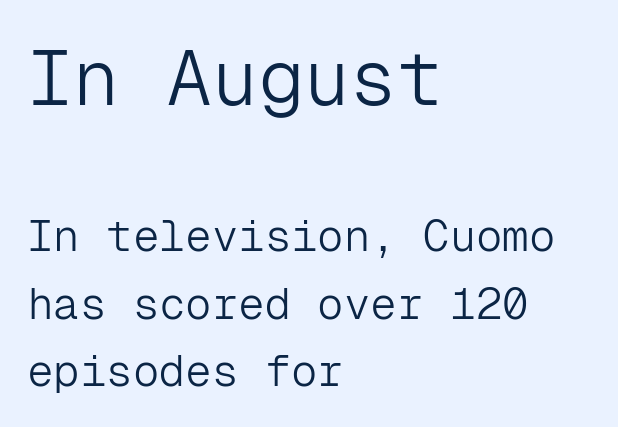
Q: Is the text bold? A: No.
Q: Is the text italic (slanted)? A: No, it is upright.
Q: Is the typeface a serif or a sans-serif typeface? A: Sans-serif.
Q: Is the text underlined? A: No.
Q: How is the paragraph aligned? A: Left-aligned.
Q: Is the spacing between letters normal or unusually wide? A: Normal.
Q: Is the spacing between lines tight, normal or loose? A: Normal.
Q: Which block of text is set in a larger size, the first (top) or the second (bottom)? A: The first (top) one.
Q: Width (condensed, normal, or wide)? A: Normal.
Q: Stroke contrast? A: Low.
Q: x-height? A: Medium.
Q: Monospaced? A: Yes.
